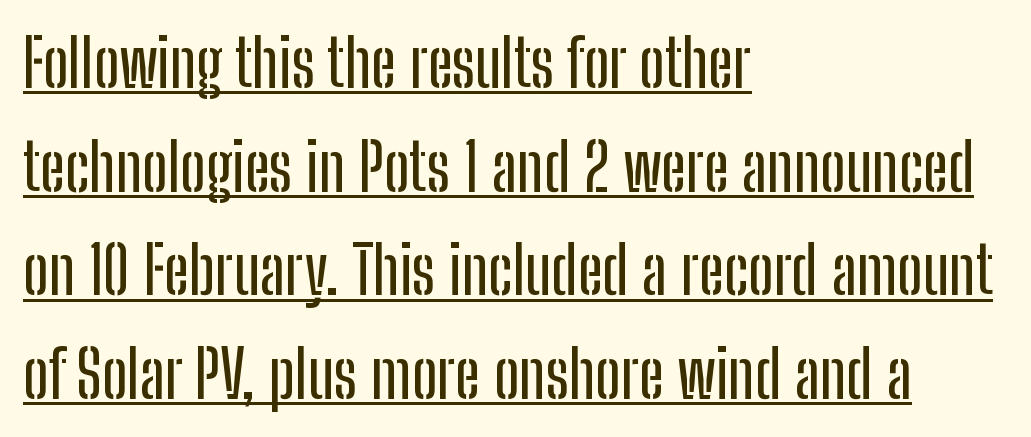
Q: Is the text italic (slanted)? A: No, it is upright.
Q: Is the typeface a serif or a sans-serif typeface? A: Sans-serif.
Q: Is the text underlined? A: Yes.
Q: How is the paragraph aligned? A: Left-aligned.
Q: Is the spacing between letters normal or unusually wide? A: Normal.
Q: Is the spacing between lines tight, normal or loose? A: Normal.
Q: Width (condensed, normal, or wide)? A: Condensed.
Q: Stroke contrast? A: Low.
Q: x-height? A: Medium.
Q: Monospaced? A: No.
